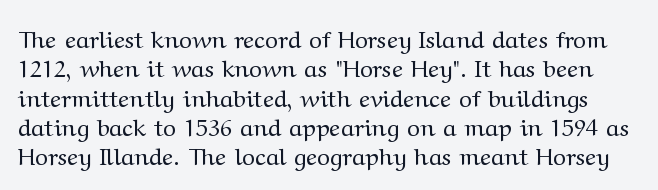
Q: Is the text bold? A: No.
Q: Is the text italic (slanted)? A: No, it is upright.
Q: Is the text underlined? A: No.
Q: Is the spacing between letters normal or unusually wide? A: Normal.
